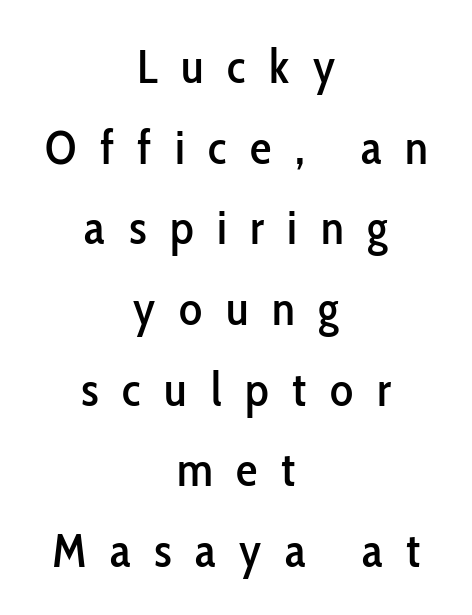
{"serif": "no", "italic": "no", "width": "condensed", "stroke_contrast": "low", "x_height": "medium", "monospaced": "no", "underline": "no", "align": "center", "line_spacing": "normal", "line_spacing_ratio": 1.68, "letter_spacing": "wide", "letter_spacing_em": 0.49, "glyph_px": 48}
